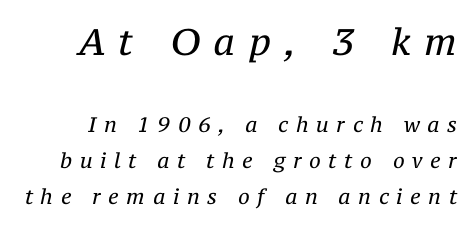
{"serif": "yes", "italic": "yes", "lean": "right", "slant_degrees": 12, "bold": "no", "weight": "regular", "width": "normal", "stroke_contrast": "medium", "x_height": "medium", "monospaced": "no", "underline": "no", "line_spacing_ratio": 1.73, "letter_spacing": "wide", "letter_spacing_em": 0.36, "larger_block": "first", "size_ratio": 1.76, "glyph_px": 37}
